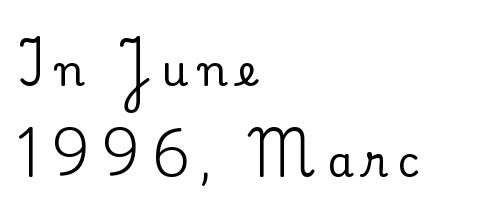
If you measured baseline to baseline, you'd find a long distance. Yep, those are serifs on the letters. The lettering holds an erect, upright posture throughout. Looks like regular typesetting: each glyph gets only the width it needs. Typeset ragged right — the left edge is the straight one.
